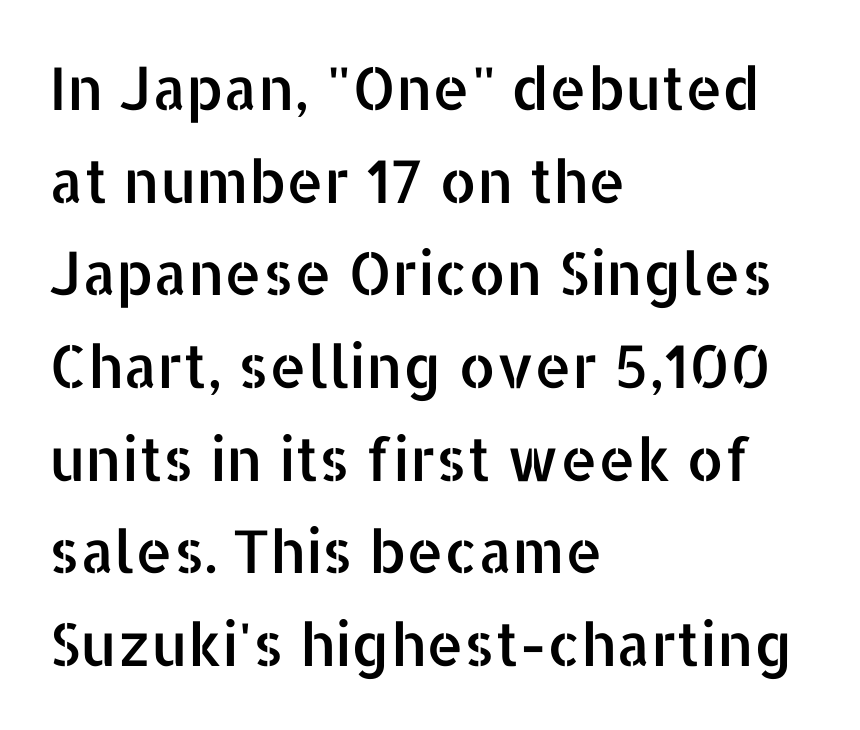
The image shows 59 px sans-serif type, upright; set left-aligned, normal line spacing (1.57x), normal letter spacing, not underlined; low stroke contrast and a medium x-height.
